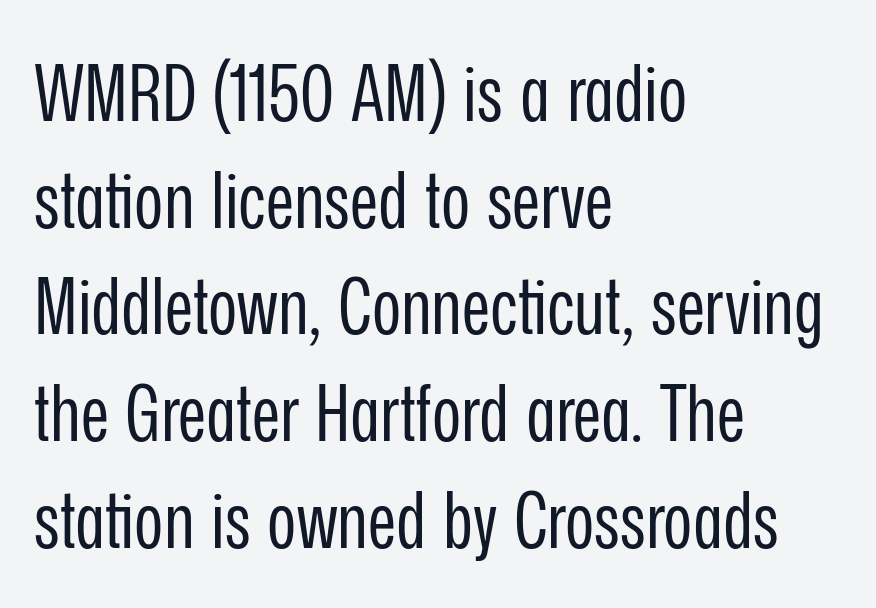
{"serif": "no", "italic": "no", "bold": "no", "weight": "regular", "width": "condensed", "stroke_contrast": "low", "x_height": "medium", "monospaced": "no", "underline": "no", "align": "left", "line_spacing": "normal", "line_spacing_ratio": 1.35, "letter_spacing": "normal", "letter_spacing_em": 0.0, "glyph_px": 79}
